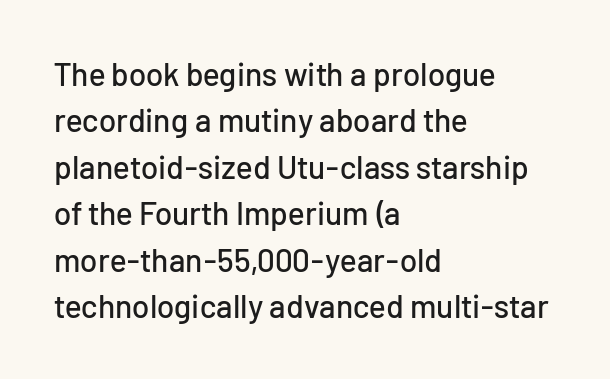
These lines keep a tight, regular rhythm from letter to letter. Rows of type keep a routine distance in the vertical direction. This sample has the flowing, uneven cadence of proportional lettering. The typography opts for an upright posture over an oblique one.
